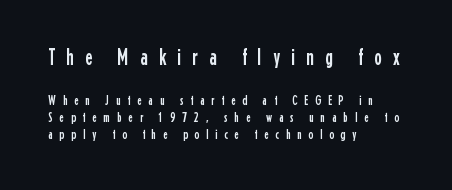
Q: Is the text italic (slanted)? A: No, it is upright.
Q: Is the text underlined? A: No.
Q: How is the paragraph aligned? A: Left-aligned.
Q: Is the spacing between letters normal or unusually wide? A: Unusually wide.
Q: Which block of text is set in a larger size, the first (top) or the second (bottom)? A: The first (top) one.
